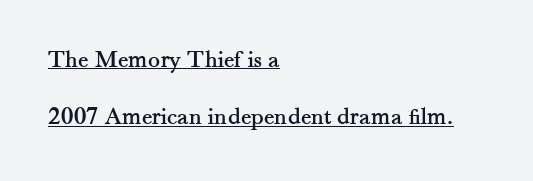
Caption: standard tracking, unaltered. Characters remain perfectly vertical along every line. Loosely led — the rows are spread out. Every word sits above its own underline. The typesetter chose a ragged-right arrangement here.
